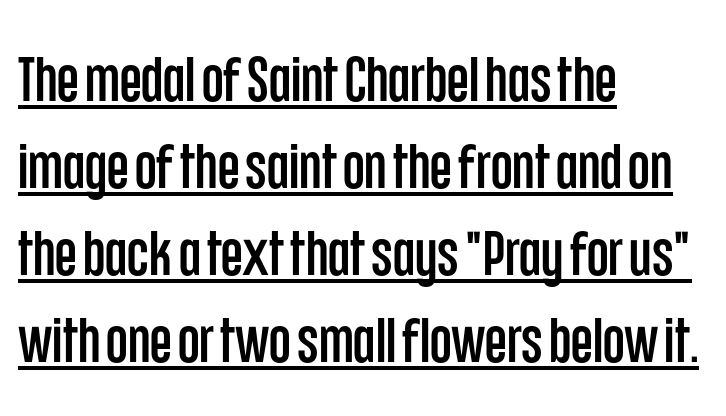
The leading is moderate, giving the passage an even texture. Each word holds together tightly as a unit, with standard inter-letter gaps. This rendering uses left alignment, leaving the right contour irregular. This is sans-serif lettering, the kind often seen on screens and signage. Notice how a bar underscores the lettering throughout.
